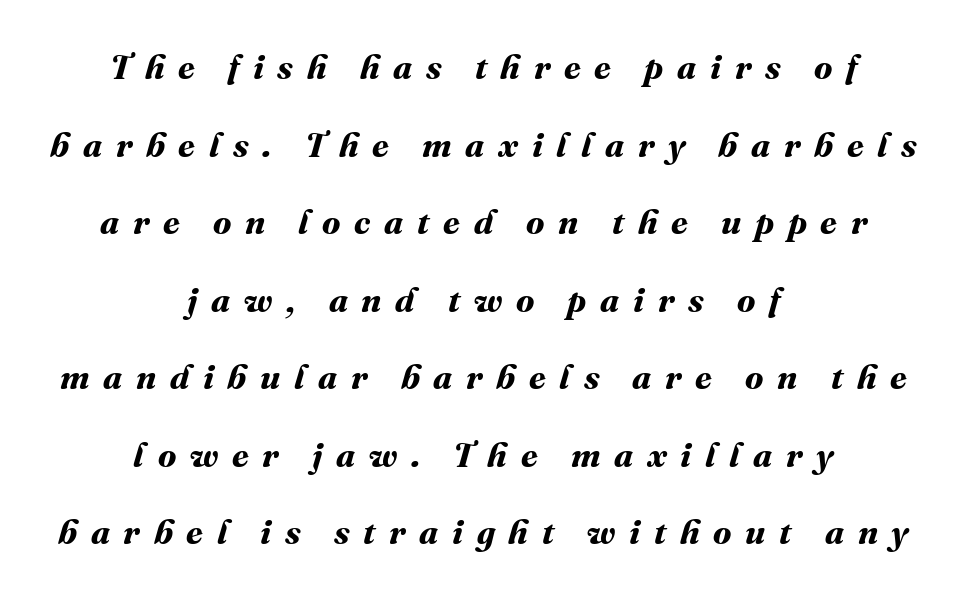
{"bold": "yes", "weight": "bold", "width": "normal", "stroke_contrast": "medium", "x_height": "medium", "monospaced": "no", "underline": "no", "align": "center", "line_spacing": "loose", "line_spacing_ratio": 2.28, "letter_spacing": "wide", "letter_spacing_em": 0.4, "glyph_px": 34}
